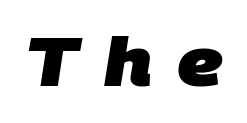
{"serif": "no", "bold": "yes", "weight": "heavy", "width": "normal", "stroke_contrast": "low", "x_height": "large", "monospaced": "no", "underline": "no", "letter_spacing": "wide", "letter_spacing_em": 0.37, "glyph_px": 67}
